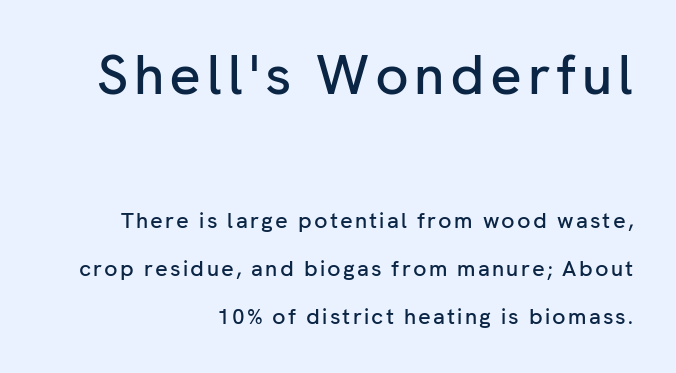
The image shows 55 px sans-serif type, upright; set right-aligned, loose line spacing (2.18x), not underlined; the first (top) block is 2.5x larger; low stroke contrast and a medium x-height.
